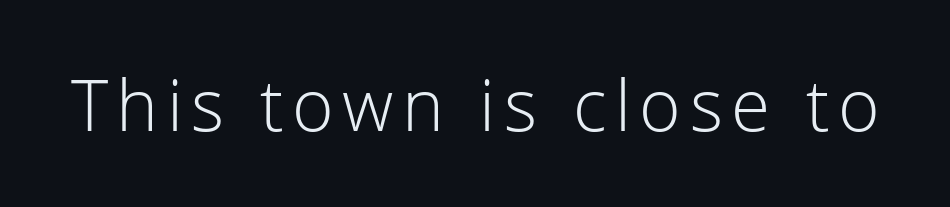
{"serif": "no", "italic": "no", "bold": "no", "weight": "light", "width": "normal", "stroke_contrast": "low", "x_height": "medium", "monospaced": "no", "underline": "no", "glyph_px": 71}
